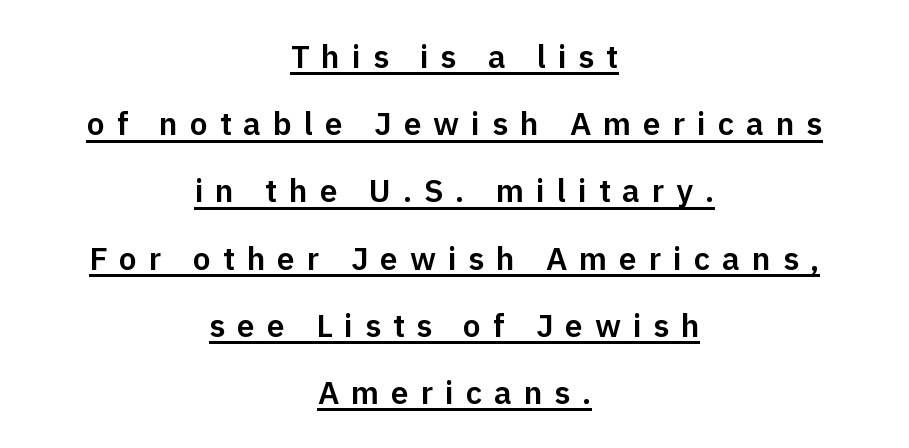
The image shows 32 px sans-serif type, upright; set centered, loose line spacing (2.1x), unusually wide letter spacing (+0.37 em), underlined; low stroke contrast and a medium x-height.
